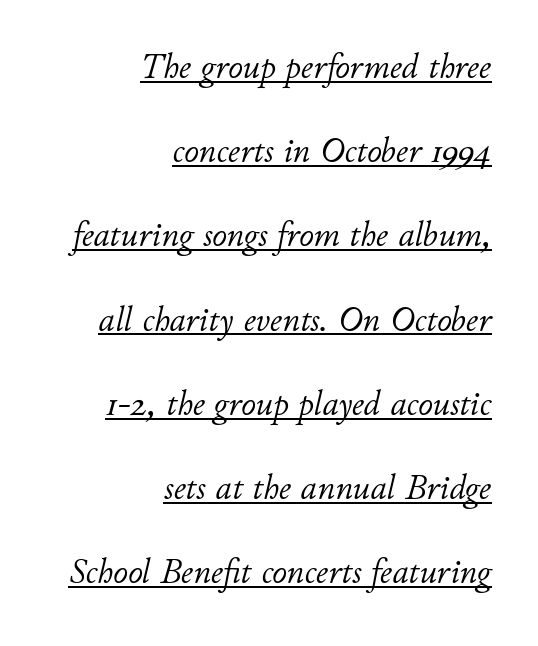
The image shows 36 px light type, italic (leaning right); set right-aligned, loose line spacing (2.34x), normal letter spacing, underlined; low stroke contrast and a small x-height.
